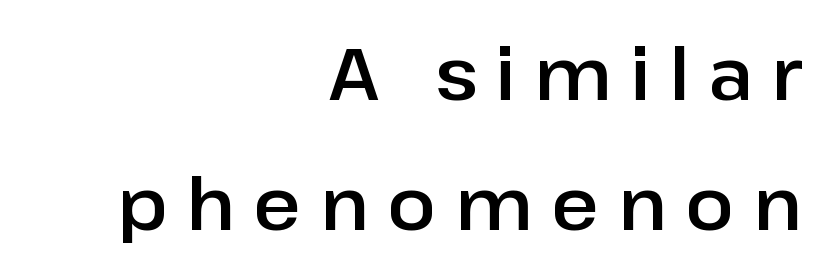
Q: Is the text italic (slanted)? A: No, it is upright.
Q: Is the typeface a serif or a sans-serif typeface? A: Sans-serif.
Q: Is the text underlined? A: No.
Q: How is the paragraph aligned? A: Right-aligned.
Q: Is the spacing between letters normal or unusually wide? A: Unusually wide.
Q: Width (condensed, normal, or wide)? A: Normal.
Q: Stroke contrast? A: Low.
Q: x-height? A: Medium.
Q: Monospaced? A: No.
